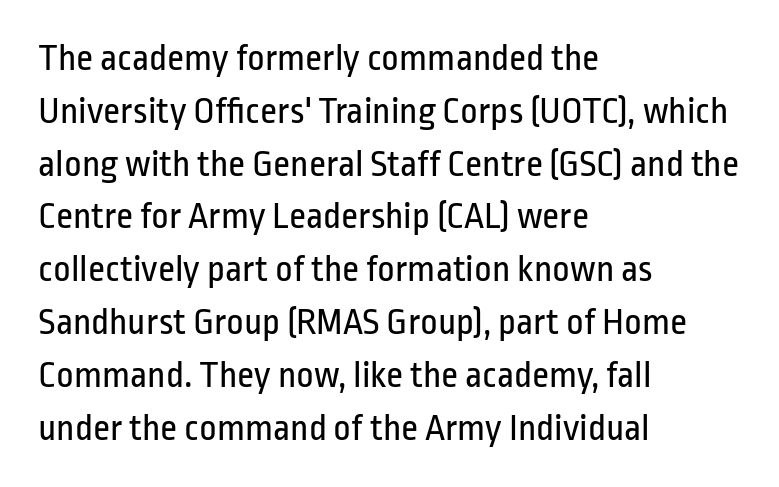
Q: Is the text bold? A: No.
Q: Is the text italic (slanted)? A: No, it is upright.
Q: Is the typeface a serif or a sans-serif typeface? A: Sans-serif.
Q: Is the text underlined? A: No.
Q: How is the paragraph aligned? A: Left-aligned.
Q: Is the spacing between letters normal or unusually wide? A: Normal.
Q: Is the spacing between lines tight, normal or loose? A: Normal.
Q: Width (condensed, normal, or wide)? A: Condensed.
Q: Stroke contrast? A: Low.
Q: x-height? A: Medium.
Q: Monospaced? A: No.
